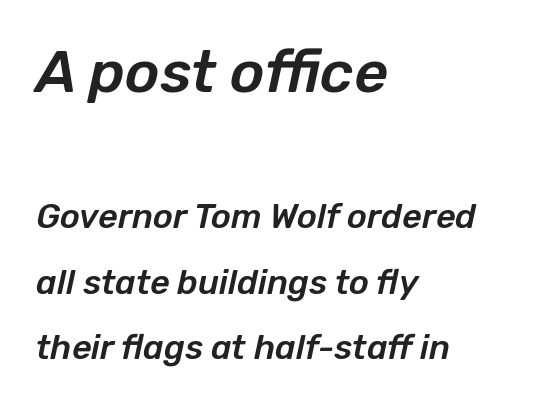
{"italic": "yes", "lean": "right", "slant_degrees": 12, "width": "normal", "stroke_contrast": "low", "x_height": "medium", "monospaced": "no", "underline": "no", "align": "left", "line_spacing": "loose", "line_spacing_ratio": 1.92, "letter_spacing": "normal", "letter_spacing_em": 0.0, "larger_block": "first", "size_ratio": 1.74, "glyph_px": 59}
